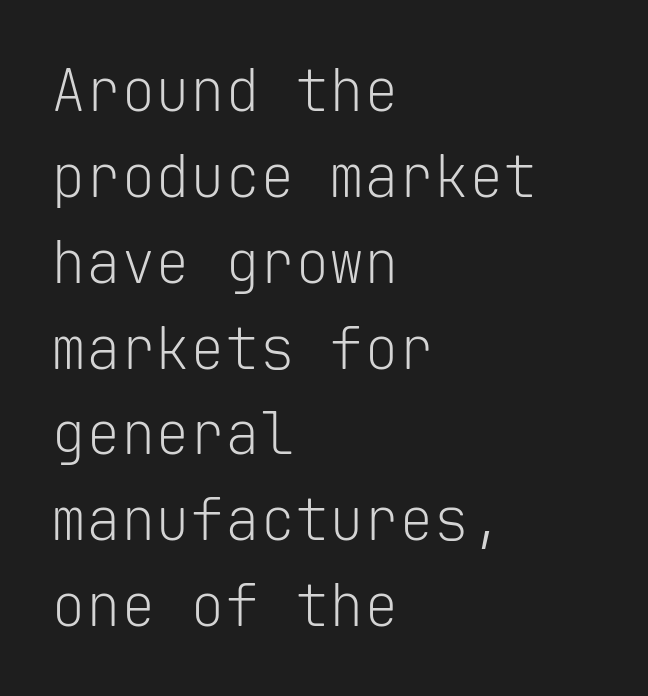
I'd call this a sans setting — the letters go barefoot. The rendering anchors every line to the left-hand side. A roman cut, with each character standing at attention. Short note: letters normally spaced.
